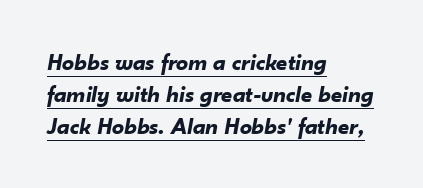
{"italic": "yes", "lean": "right", "slant_degrees": 10, "bold": "yes", "underline": "yes", "align": "left", "line_spacing": "normal", "line_spacing_ratio": 1.34, "letter_spacing": "normal", "letter_spacing_em": 0.0, "glyph_px": 24}
